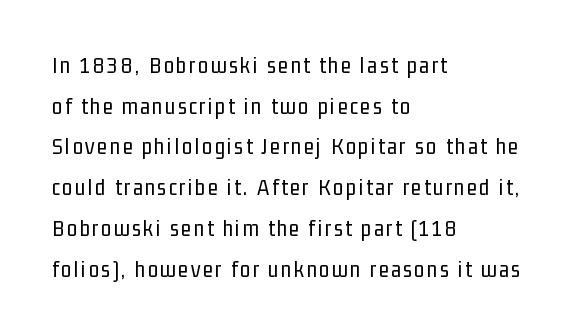
Q: Is the text bold? A: No.
Q: Is the text italic (slanted)? A: No, it is upright.
Q: Is the text underlined? A: No.
Q: How is the paragraph aligned? A: Left-aligned.
